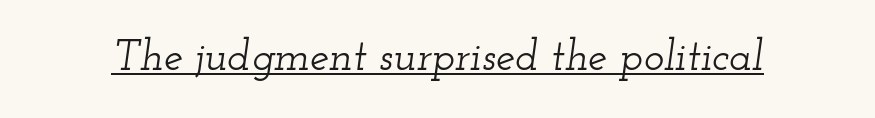
{"serif": "yes", "italic": "yes", "lean": "right", "slant_degrees": 12, "width": "wide", "stroke_contrast": "low", "x_height": "small", "monospaced": "no", "underline": "yes", "letter_spacing": "normal", "letter_spacing_em": 0.0, "glyph_px": 43}
